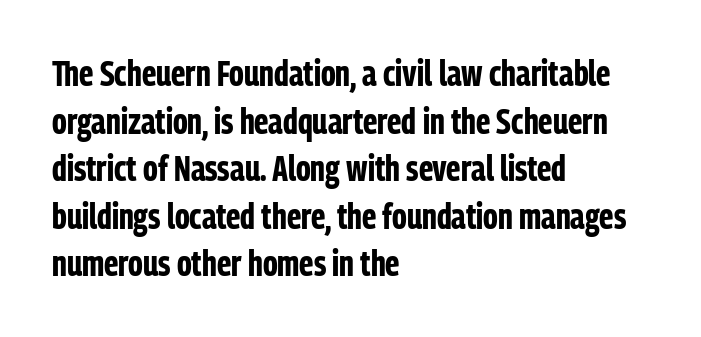
The image shows 35 px bold, condensed sans-serif type, upright; set left-aligned, normal line spacing (1.36x), normal letter spacing, not underlined; low stroke contrast and a medium x-height.
